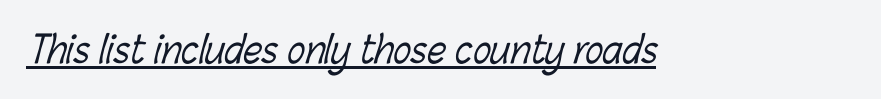
Q: Is the text bold? A: No.
Q: Is the text underlined? A: Yes.
Q: Is the spacing between letters normal or unusually wide? A: Normal.
Q: Width (condensed, normal, or wide)? A: Condensed.
Q: Stroke contrast? A: Low.
Q: x-height? A: Medium.
Q: Monospaced? A: No.
